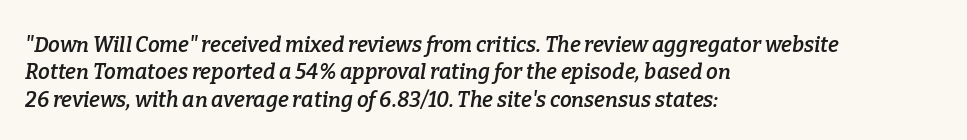
{"italic": "yes", "lean": "right", "slant_degrees": 9, "bold": "semi", "underline": "no", "align": "left", "line_spacing": "normal", "line_spacing_ratio": 1.3, "letter_spacing": "normal", "letter_spacing_em": 0.0, "glyph_px": 21}
